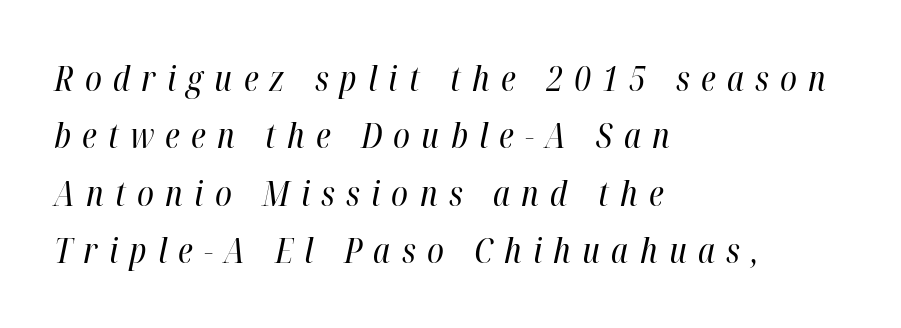
These lines were composed using italics. These lines are set flush left with a ragged right edge. The letters advance in unequal steps, a hallmark of proportional type. Stroke thickness stays within the range of a standard reading face or lighter. A bare baseline throughout the passage. Caption: expanded tracking, letters set apart.
